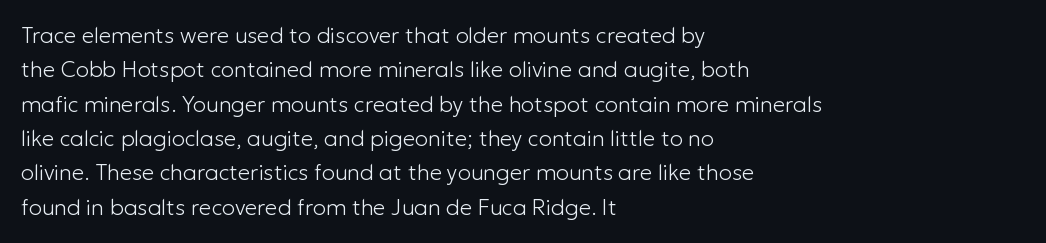
{"italic": "no", "bold": "no", "underline": "no", "align": "left", "line_spacing": "normal", "line_spacing_ratio": 1.56, "letter_spacing": "normal", "letter_spacing_em": 0.0, "glyph_px": 22}
